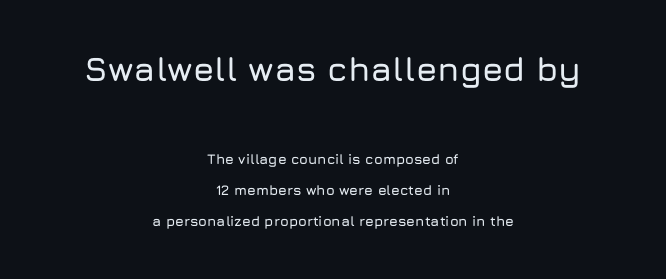
{"serif": "no", "italic": "no", "width": "normal", "stroke_contrast": "low", "x_height": "medium", "monospaced": "no", "underline": "no", "align": "center", "line_spacing": "loose", "line_spacing_ratio": 2.21, "letter_spacing": "normal", "letter_spacing_em": 0.0, "larger_block": "first", "size_ratio": 2.43, "glyph_px": 34}
